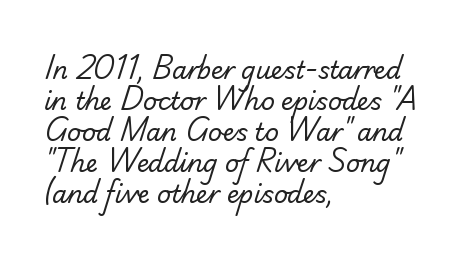
Descenders hang freely into open space. Weight: regular or lighter. One glance says typical: line gaps are just what's usual. You could call the tracking neutral — neither tight nor loose. If you drew a ruler down the left edge, every line would touch it.
